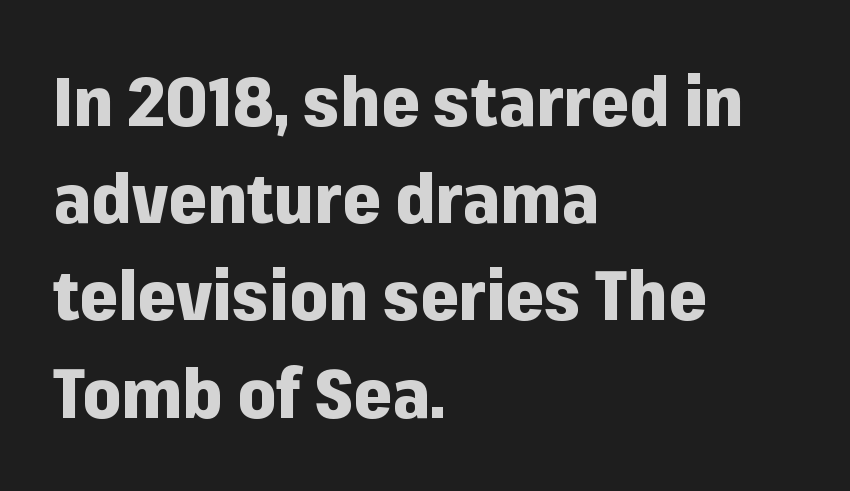
{"serif": "no", "italic": "no", "bold": "yes", "weight": "heavy", "width": "normal", "stroke_contrast": "low", "x_height": "medium", "monospaced": "no", "underline": "no", "align": "left", "line_spacing": "normal", "line_spacing_ratio": 1.43, "letter_spacing": "normal", "letter_spacing_em": 0.0, "glyph_px": 68}
